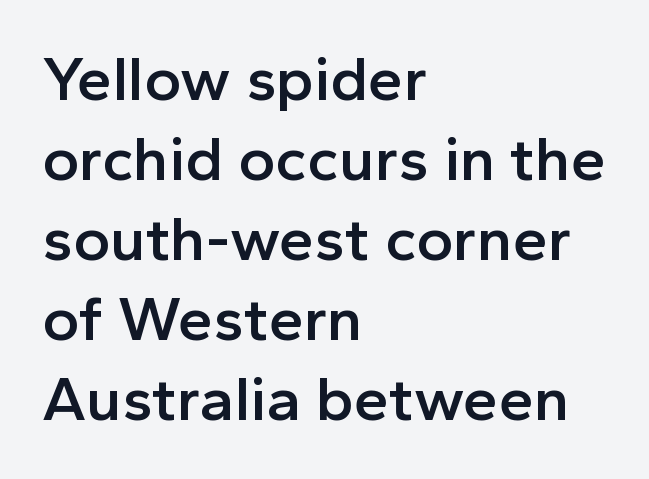
{"serif": "no", "italic": "no", "bold": "semi", "weight": "semibold", "width": "normal", "x_height": "medium", "monospaced": "no", "underline": "no", "align": "left", "line_spacing": "normal", "line_spacing_ratio": 1.27, "letter_spacing": "normal", "letter_spacing_em": 0.0, "glyph_px": 63}
